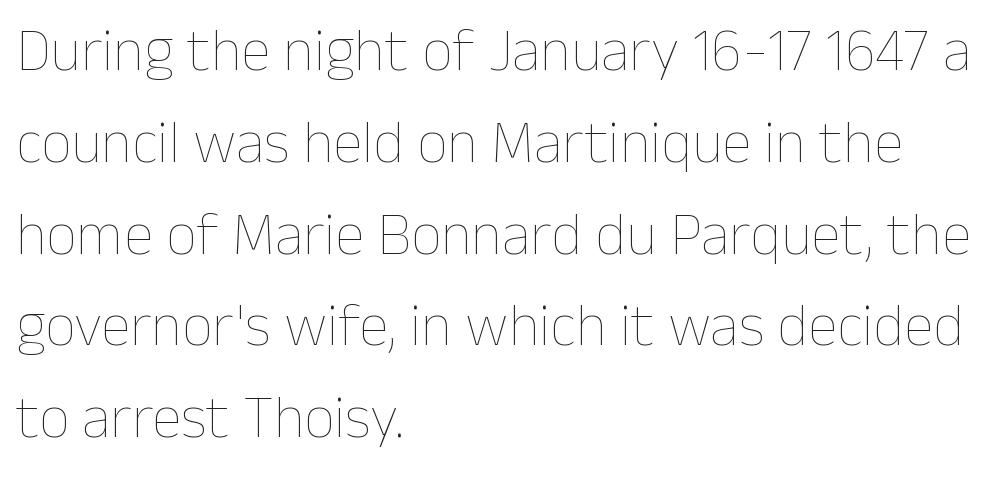
The image shows 60 px thin type, upright; set left-aligned, normal line spacing (1.53x), normal letter spacing, not underlined; low stroke contrast and a medium x-height.
